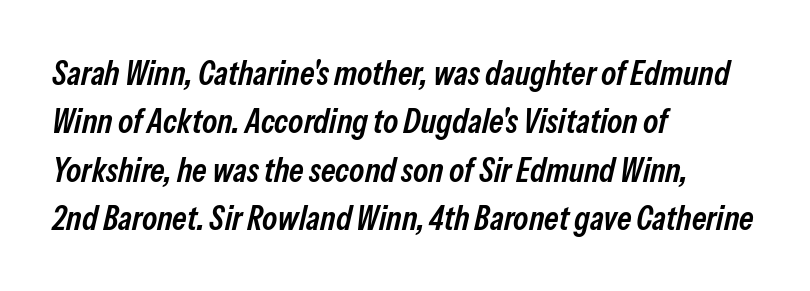
The image shows 34 px semibold, condensed type, italic (leaning right); set left-aligned, normal line spacing (1.42x), normal letter spacing, not underlined; low stroke contrast and a medium x-height.
